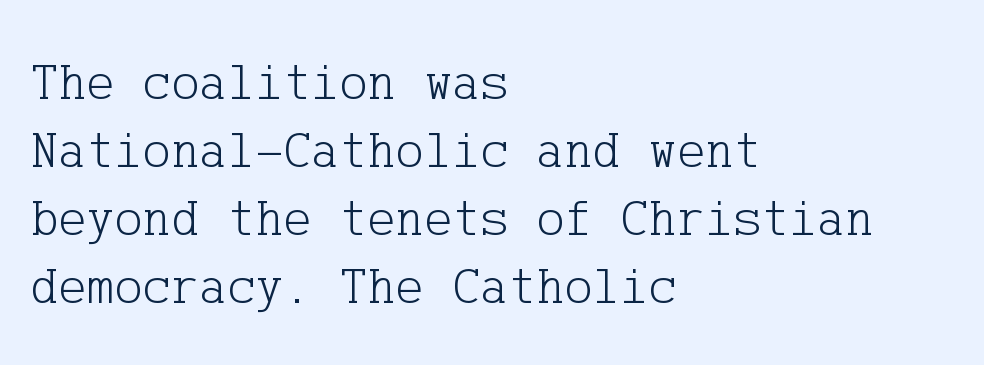
Spacing between characters is what you'd get straight out of the box. The letterforms sit at book weight or below. Vertically, the passage feels balanced, rows spaced as you'd expect. In terms of letterform style, serifs are clearly present.
